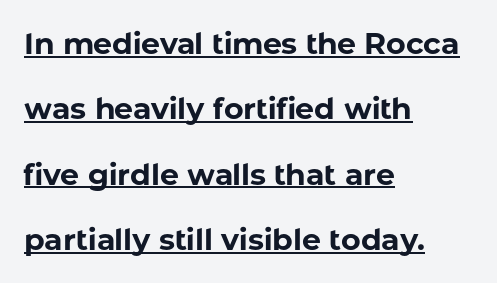
Q: Is the text bold? A: Yes.
Q: Is the text italic (slanted)? A: No, it is upright.
Q: Is the typeface a serif or a sans-serif typeface? A: Sans-serif.
Q: Is the text underlined? A: Yes.
Q: How is the paragraph aligned? A: Left-aligned.
Q: Is the spacing between letters normal or unusually wide? A: Normal.
Q: Is the spacing between lines tight, normal or loose? A: Loose.
Q: Width (condensed, normal, or wide)? A: Normal.
Q: Stroke contrast? A: Low.
Q: x-height? A: Medium.
Q: Monospaced? A: No.
